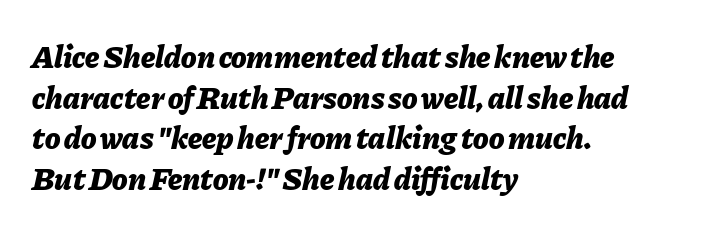
The lines in this sample share a left origin and differ only in where they stop. Spacing between characters is what you'd get straight out of the box. Successive baselines arrive at the customary interval. The glyphs are unaccompanied by any horizontal stroke below them. Varying glyph widths throughout — classic text-font behaviour.
